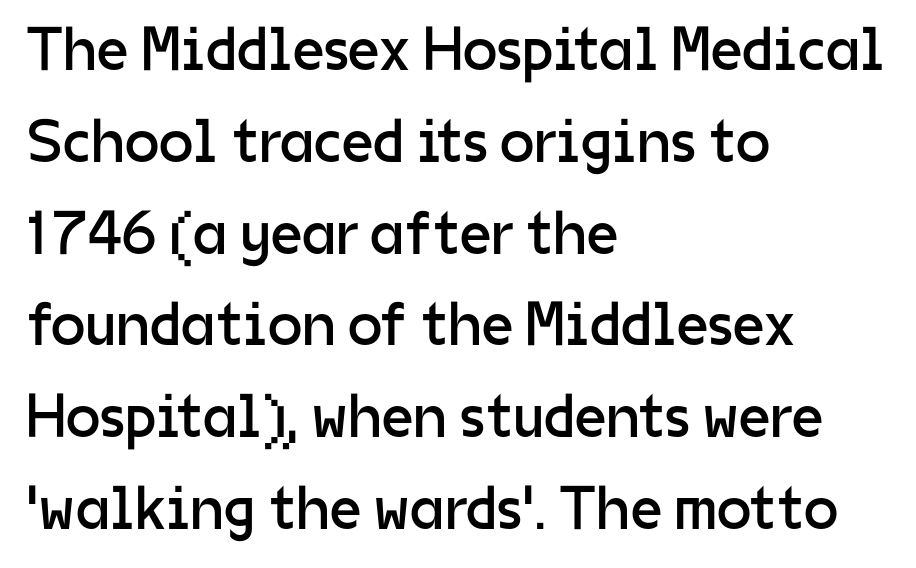
Stroke mass is kept to a normal reading level or below. This rendering leaves character spacing at its baseline value. This rendering features lettering with no underline. The lines are quadded left. This rendering employs a face without finishing strokes, i.e., a sans-serif. Leading matches the norm, producing a regular column.
